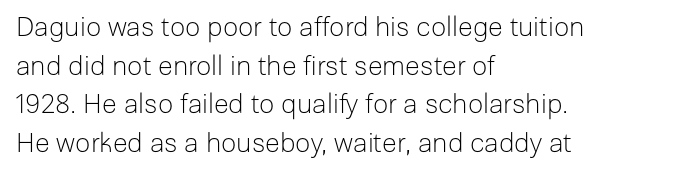
{"italic": "no", "bold": "no", "underline": "no", "align": "left", "line_spacing": "normal", "line_spacing_ratio": 1.43, "letter_spacing": "normal", "letter_spacing_em": 0.0, "glyph_px": 27}
